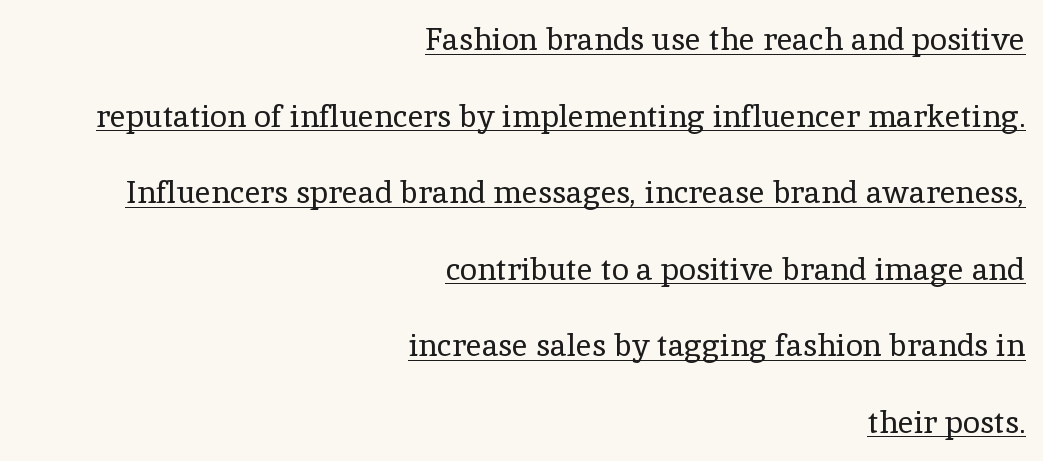
Q: Is the text bold? A: No.
Q: Is the text italic (slanted)? A: No, it is upright.
Q: Is the typeface a serif or a sans-serif typeface? A: Serif.
Q: Is the text underlined? A: Yes.
Q: How is the paragraph aligned? A: Right-aligned.
Q: Is the spacing between letters normal or unusually wide? A: Normal.
Q: Is the spacing between lines tight, normal or loose? A: Loose.
Q: Width (condensed, normal, or wide)? A: Normal.
Q: x-height? A: Medium.
Q: Monospaced? A: No.
